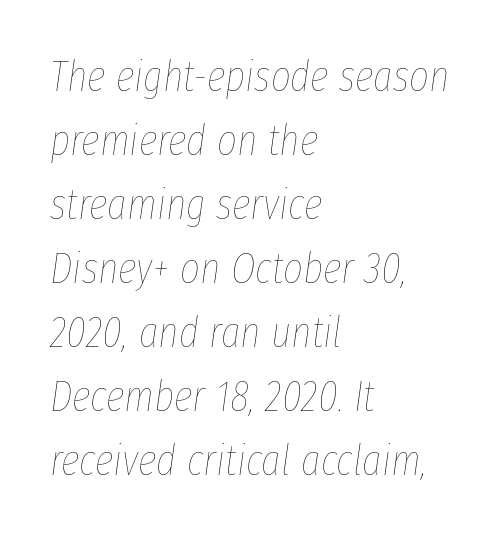
Q: Is the text bold? A: No.
Q: Is the text italic (slanted)? A: Yes, it leans right by about 8 degrees.
Q: Is the text underlined? A: No.
Q: How is the paragraph aligned? A: Left-aligned.
Q: Is the spacing between letters normal or unusually wide? A: Normal.
Q: Is the spacing between lines tight, normal or loose? A: Normal.
Q: Width (condensed, normal, or wide)? A: Condensed.
Q: Stroke contrast? A: Low.
Q: x-height? A: Medium.
Q: Monospaced? A: No.
